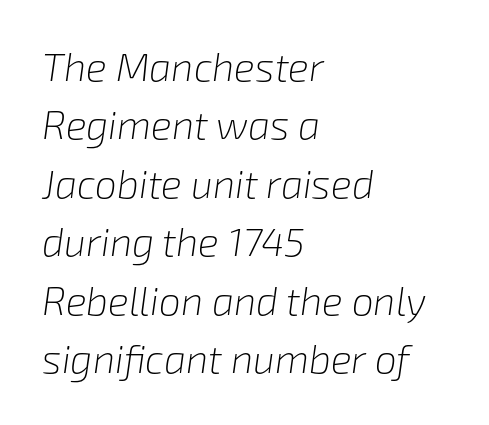
Varying glyph widths throughout — classic text-font behaviour. The face looks like a standard text weight, possibly lighter. Caption: standard tracking, unaltered. Emphasis-style slanted type is in use. Every row of glyphs begins at an identical x-position on the left. The space beneath each line is pristine and unruled.
